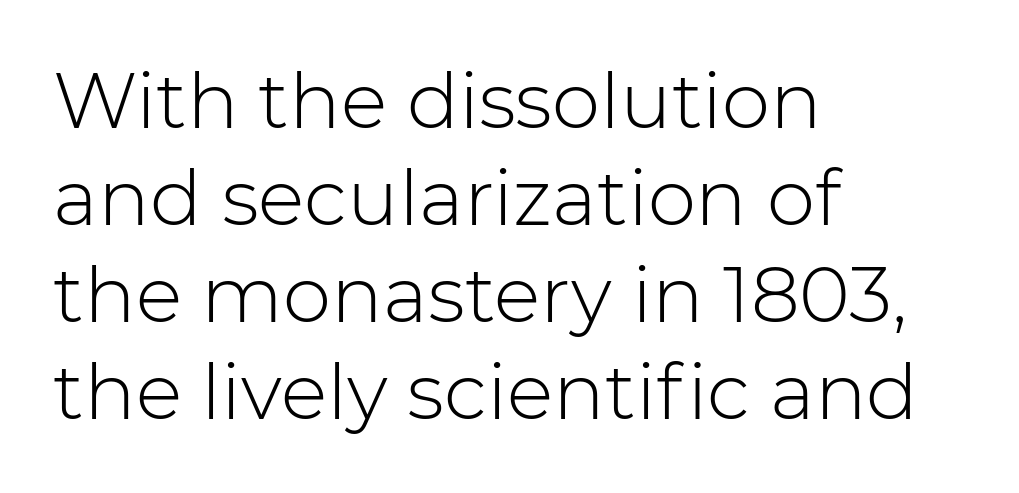
{"serif": "no", "italic": "no", "bold": "no", "weight": "light", "width": "normal", "stroke_contrast": "low", "x_height": "medium", "monospaced": "no", "underline": "no", "align": "left", "line_spacing": "normal", "line_spacing_ratio": 1.26, "letter_spacing": "normal", "letter_spacing_em": 0.0, "glyph_px": 77}
